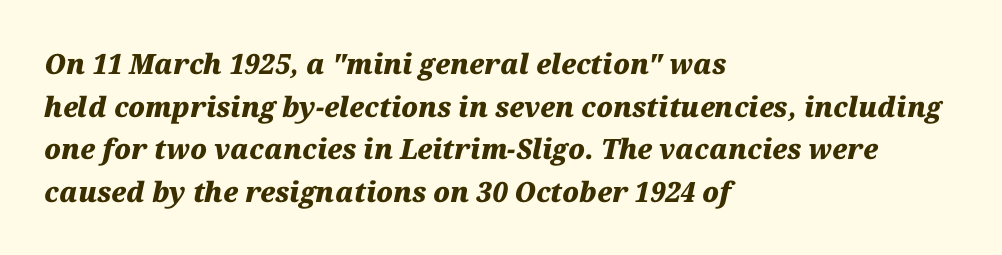
Q: Is the text bold? A: Yes.
Q: Is the text italic (slanted)? A: Yes, it leans right by about 12 degrees.
Q: Is the text underlined? A: No.
Q: How is the paragraph aligned? A: Left-aligned.
Q: Is the spacing between letters normal or unusually wide? A: Normal.
Q: Is the spacing between lines tight, normal or loose? A: Normal.
Q: Width (condensed, normal, or wide)? A: Normal.
Q: Stroke contrast? A: Medium.
Q: x-height? A: Medium.
Q: Monospaced? A: No.
